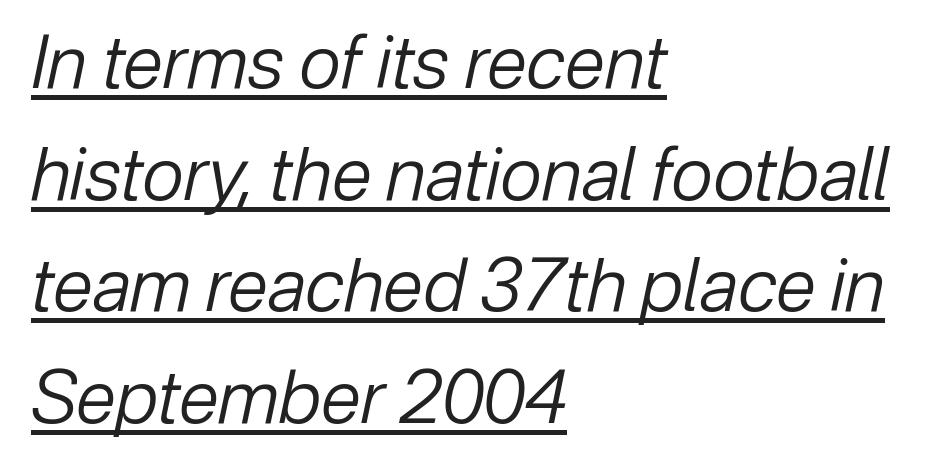
{"italic": "yes", "lean": "right", "slant_degrees": 12, "bold": "no", "weight": "regular", "width": "normal", "stroke_contrast": "low", "x_height": "medium", "monospaced": "no", "underline": "yes", "align": "left", "line_spacing": "normal", "line_spacing_ratio": 1.53, "letter_spacing": "normal", "letter_spacing_em": 0.0, "glyph_px": 73}
